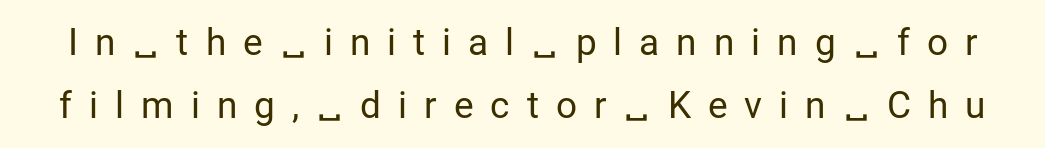
Q: Is the text bold? A: No.
Q: Is the text italic (slanted)? A: No, it is upright.
Q: Is the typeface a serif or a sans-serif typeface? A: Sans-serif.
Q: Is the text underlined? A: No.
Q: Is the spacing between letters normal or unusually wide? A: Unusually wide.
Q: Is the spacing between lines tight, normal or loose? A: Normal.
Q: Width (condensed, normal, or wide)? A: Normal.
Q: Stroke contrast? A: Low.
Q: x-height? A: Medium.
Q: Monospaced? A: No.
